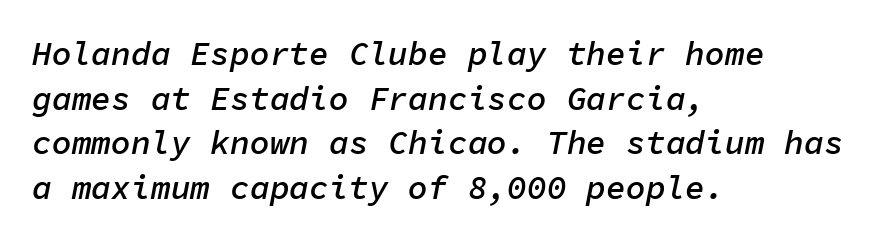
The image shows 33 px semibold type, italic (leaning right), monospaced; set left-aligned, normal line spacing (1.35x), normal letter spacing, not underlined; low stroke contrast and a medium x-height.
